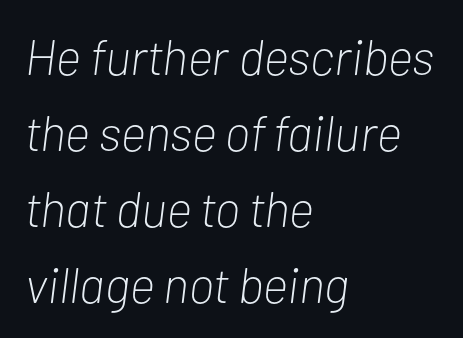
Tracking here is standard; glyphs follow each other at the usual distance. Lines of text with bare space underneath. Whoever set this chose a conventional vertical rhythm. Here the designer chose a conventional face with non-uniform glyph widths.
